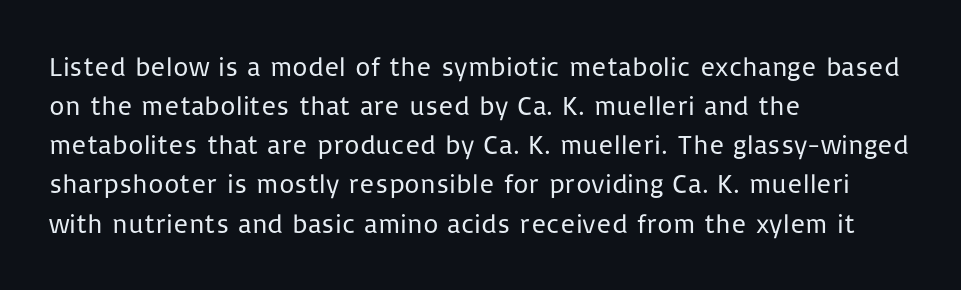
Default kerning and tracking; the words read as compact shapes. No heavy texture on the line: the type isn't bold. A roman cut, with each character standing at attention. Notice how the passage keeps a crisp vertical edge on the left only. Bare-footed words on every line.
